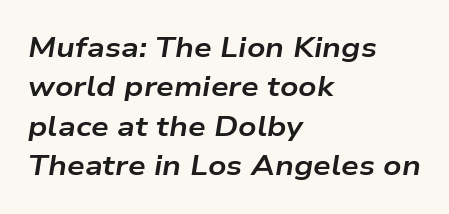
Q: Is the text bold? A: Yes.
Q: Is the text italic (slanted)? A: Yes, it leans right by about 9 degrees.
Q: Is the text underlined? A: No.
Q: How is the paragraph aligned? A: Left-aligned.
Q: Is the spacing between letters normal or unusually wide? A: Normal.
Q: Is the spacing between lines tight, normal or loose? A: Normal.
Q: Width (condensed, normal, or wide)? A: Wide.
Q: Stroke contrast? A: Low.
Q: x-height? A: Medium.
Q: Monospaced? A: No.
